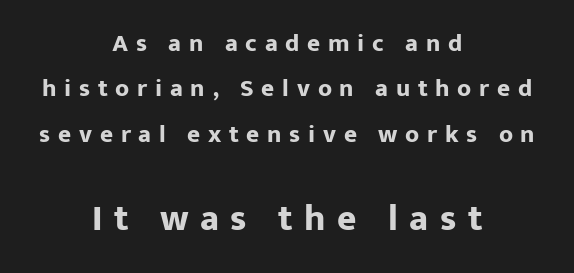
Bigger letters appear in the bottom chunk; the top chunk is reduced. It's the straight-up-and-down kind of type. What stands out about the letter spacing? Its width — letters are far apart. Quick note: underline off.
